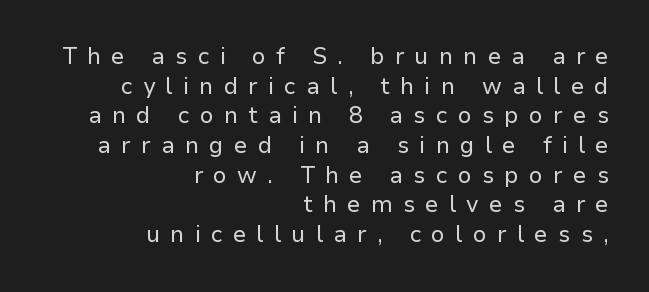
{"italic": "no", "bold": "no", "underline": "no", "align": "right", "line_spacing": "normal", "line_spacing_ratio": 1.29, "letter_spacing": "wide", "letter_spacing_em": 0.44, "glyph_px": 23}
